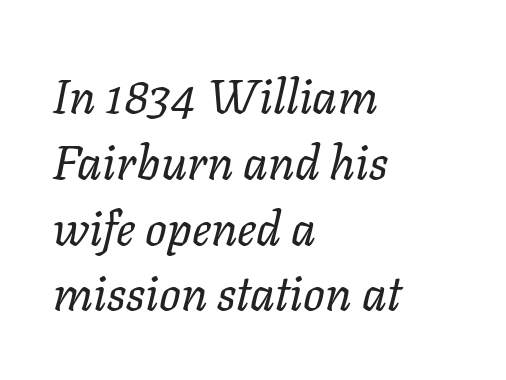
Q: Is the text bold? A: No.
Q: Is the text italic (slanted)? A: Yes, it leans right by about 11 degrees.
Q: Is the text underlined? A: No.
Q: How is the paragraph aligned? A: Left-aligned.
Q: Is the spacing between letters normal or unusually wide? A: Normal.
Q: Is the spacing between lines tight, normal or loose? A: Normal.
Q: Width (condensed, normal, or wide)? A: Normal.
Q: Stroke contrast? A: Low.
Q: x-height? A: Medium.
Q: Monospaced? A: No.
